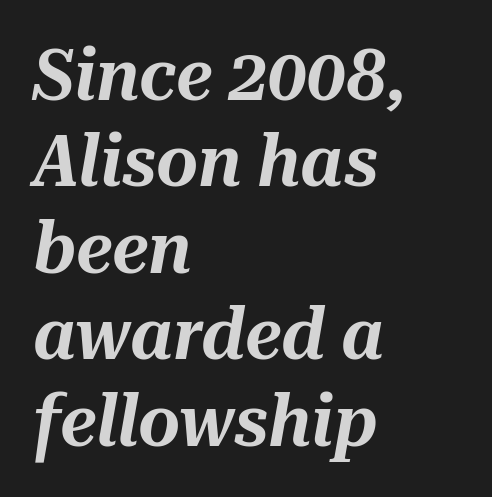
Q: Is the text italic (slanted)? A: Yes, it leans right by about 10 degrees.
Q: Is the text underlined? A: No.
Q: How is the paragraph aligned? A: Left-aligned.
Q: Is the spacing between letters normal or unusually wide? A: Normal.
Q: Width (condensed, normal, or wide)? A: Normal.
Q: Stroke contrast? A: Medium.
Q: x-height? A: Medium.
Q: Monospaced? A: No.
